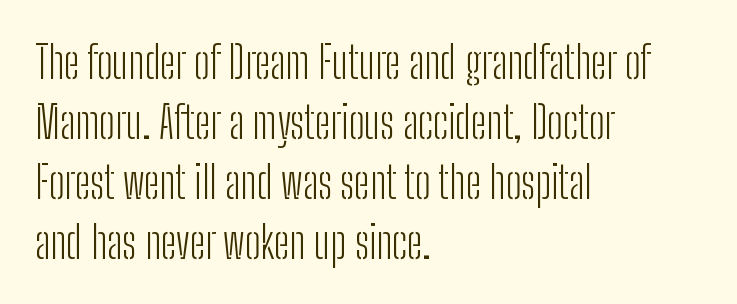
Q: Is the text bold? A: No.
Q: Is the text italic (slanted)? A: No, it is upright.
Q: Is the typeface a serif or a sans-serif typeface? A: Sans-serif.
Q: Is the text underlined? A: No.
Q: How is the paragraph aligned? A: Left-aligned.
Q: Is the spacing between letters normal or unusually wide? A: Normal.
Q: Is the spacing between lines tight, normal or loose? A: Normal.
Q: Width (condensed, normal, or wide)? A: Condensed.
Q: Stroke contrast? A: Low.
Q: x-height? A: Medium.
Q: Monospaced? A: No.
